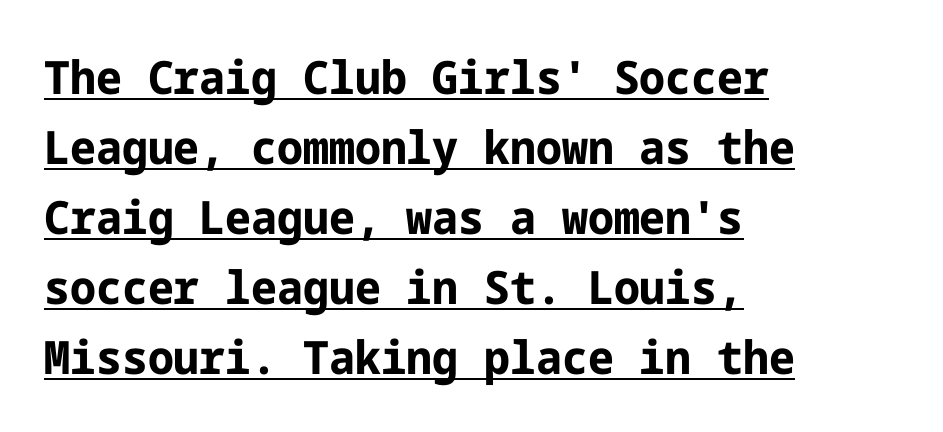
Q: Is the text bold? A: Yes.
Q: Is the text italic (slanted)? A: No, it is upright.
Q: Is the typeface a serif or a sans-serif typeface? A: Sans-serif.
Q: Is the text underlined? A: Yes.
Q: How is the paragraph aligned? A: Left-aligned.
Q: Is the spacing between letters normal or unusually wide? A: Normal.
Q: Is the spacing between lines tight, normal or loose? A: Normal.
Q: Width (condensed, normal, or wide)? A: Normal.
Q: Stroke contrast? A: Low.
Q: x-height? A: Medium.
